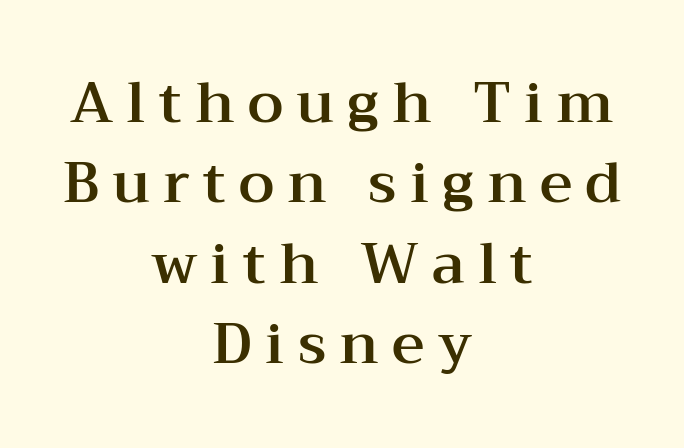
Q: Is the text italic (slanted)? A: No, it is upright.
Q: Is the typeface a serif or a sans-serif typeface? A: Serif.
Q: Is the text underlined? A: No.
Q: How is the paragraph aligned? A: Centered.
Q: Is the spacing between letters normal or unusually wide? A: Unusually wide.
Q: Is the spacing between lines tight, normal or loose? A: Normal.
Q: Width (condensed, normal, or wide)? A: Wide.
Q: Stroke contrast? A: Medium.
Q: x-height? A: Medium.
Q: Monospaced? A: No.
